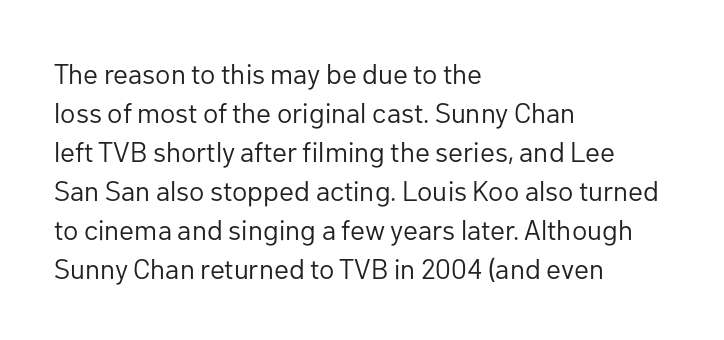
The image shows 28 px regular-weight sans-serif type, upright; set left-aligned, normal line spacing (1.39x), normal letter spacing, not underlined; low stroke contrast and a medium x-height.
